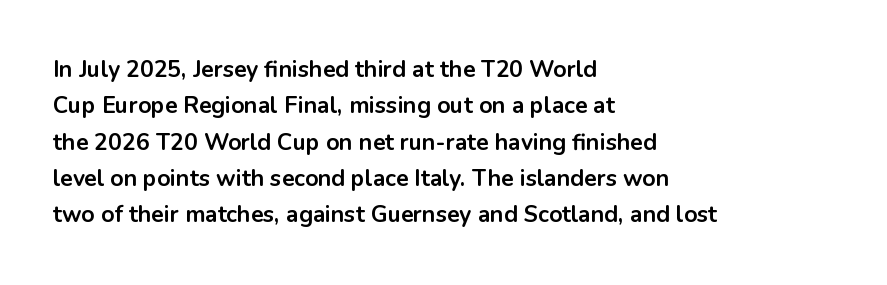
Q: Is the text bold? A: Yes.
Q: Is the text italic (slanted)? A: No, it is upright.
Q: Is the text underlined? A: No.
Q: How is the paragraph aligned? A: Left-aligned.
Q: Is the spacing between letters normal or unusually wide? A: Normal.
Q: Is the spacing between lines tight, normal or loose? A: Normal.
